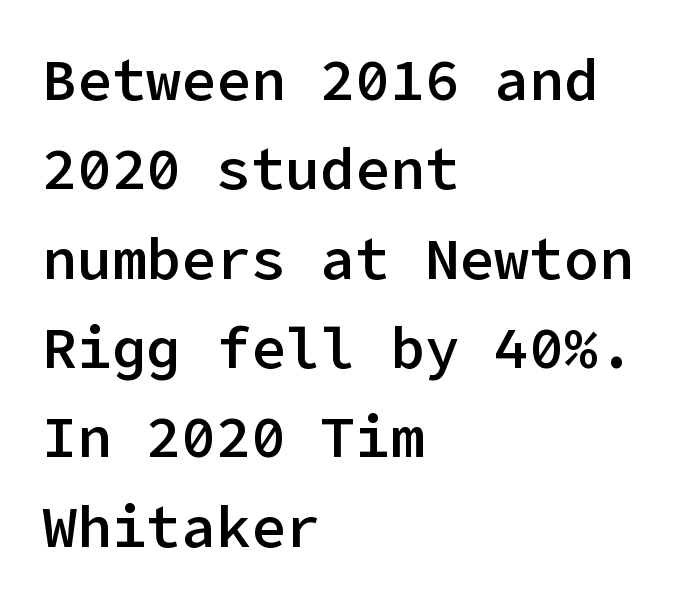
The image shows 58 px semibold sans-serif type, upright; set left-aligned, normal line spacing (1.54x), normal letter spacing, not underlined; low stroke contrast and a medium x-height.
